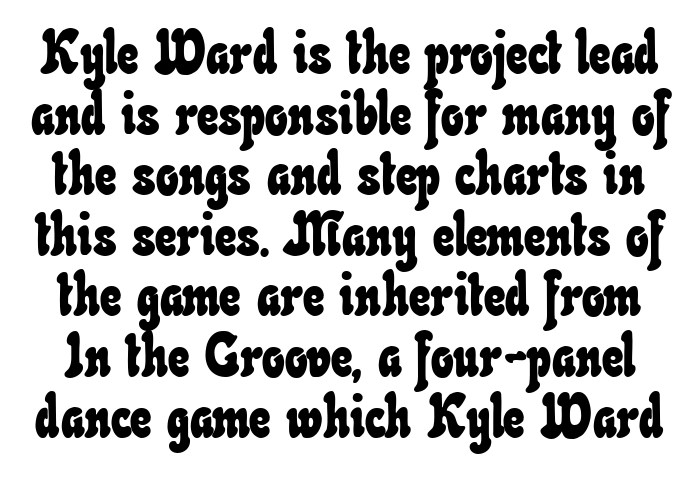
Is this a fixed-width face? No — the glyphs have proportional, varying widths. The line-height multiplier appears low, near solid setting. Honestly, there is no underline to notice here at all. Nothing unusual about the tracking: characters are spaced as the font intends.
